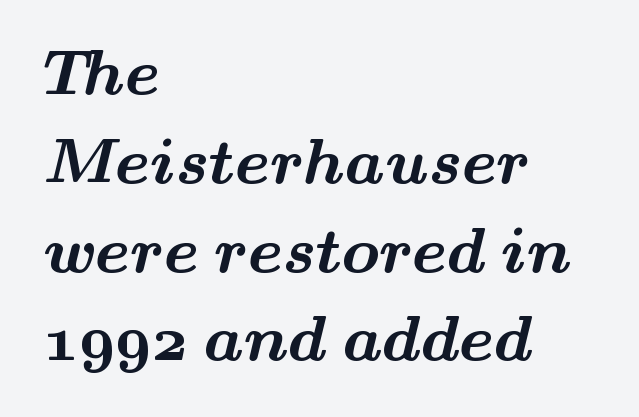
The image shows 63 px bold, wide serif type; set left-aligned, normal line spacing (1.41x), normal letter spacing, not underlined; medium stroke contrast and a small x-height.
